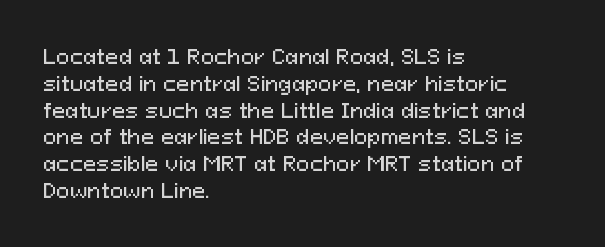
The image shows 20 px text type, upright; set left-aligned, normal line spacing (1.34x), normal letter spacing, not underlined.
